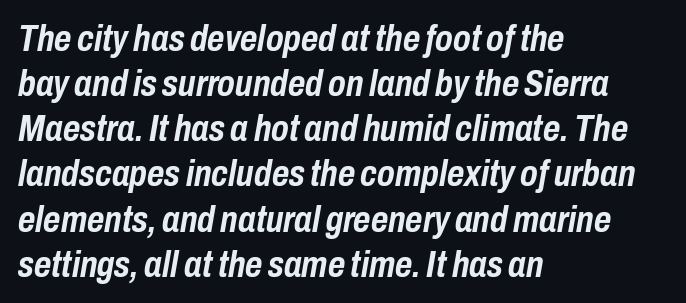
{"italic": "yes", "lean": "right", "slant_degrees": 10, "bold": "yes", "weight": "semibold", "width": "condensed", "stroke_contrast": "low", "x_height": "medium", "monospaced": "no", "underline": "no", "align": "left", "line_spacing_ratio": 1.22, "letter_spacing": "normal", "letter_spacing_em": 0.0, "glyph_px": 37}
